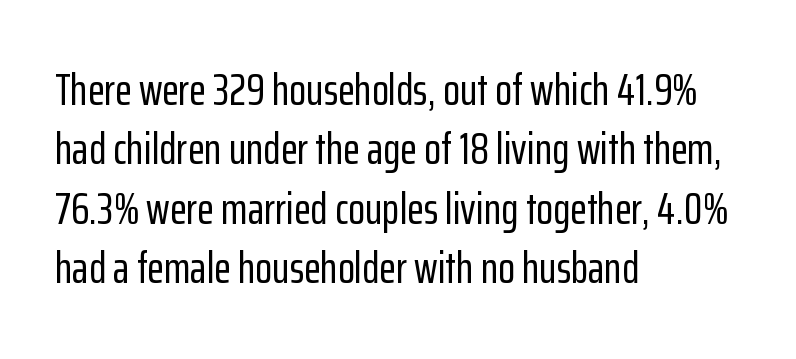
The image shows 44 px condensed sans-serif type, upright; set left-aligned, normal line spacing (1.35x), normal letter spacing, not underlined; low stroke contrast and a medium x-height.
